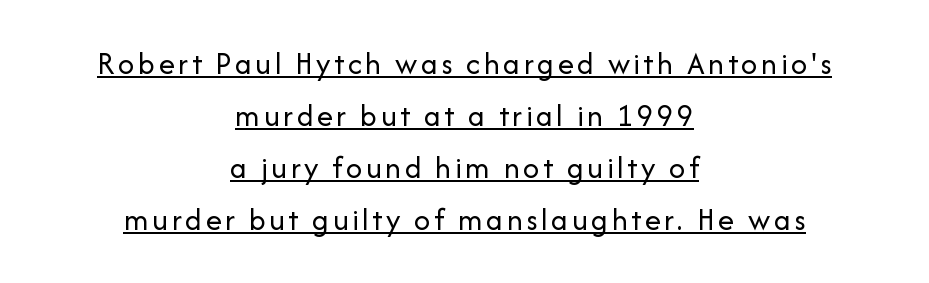
{"serif": "no", "italic": "no", "bold": "no", "weight": "regular", "width": "normal", "stroke_contrast": "low", "x_height": "medium", "monospaced": "no", "underline": "yes", "align": "center", "line_spacing": "normal", "line_spacing_ratio": 1.62, "glyph_px": 32}
